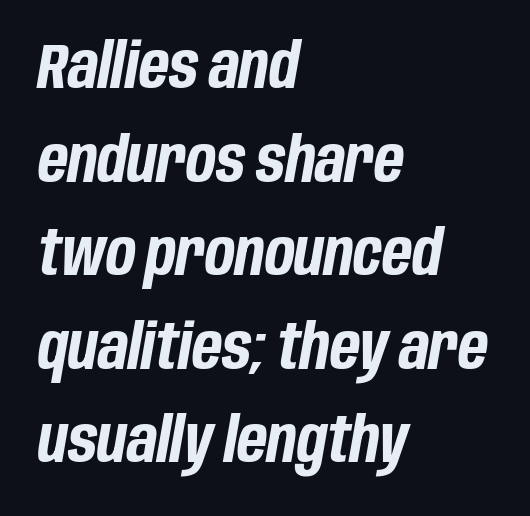
Q: Is the text bold? A: Yes.
Q: Is the text italic (slanted)? A: Yes, it leans right by about 10 degrees.
Q: Is the text underlined? A: No.
Q: How is the paragraph aligned? A: Left-aligned.
Q: Is the spacing between letters normal or unusually wide? A: Normal.
Q: Is the spacing between lines tight, normal or loose? A: Normal.
Q: Width (condensed, normal, or wide)? A: Condensed.
Q: Stroke contrast? A: Low.
Q: x-height? A: Large.
Q: Monospaced? A: No.
